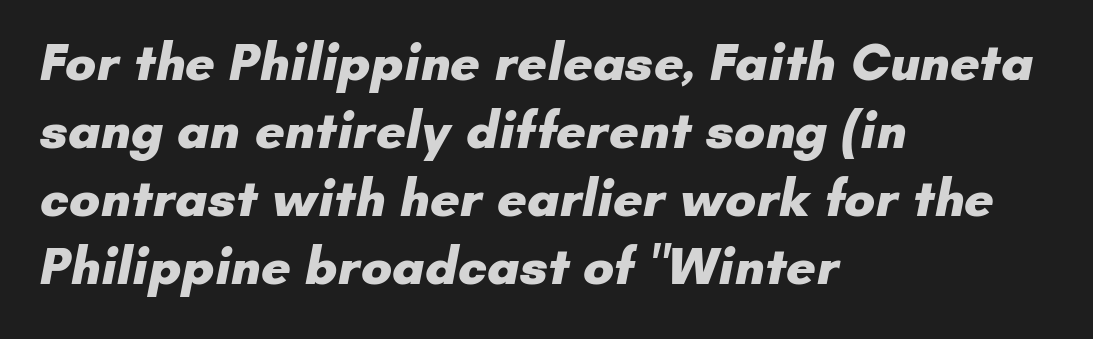
Q: Is the text bold? A: Yes.
Q: Is the typeface a serif or a sans-serif typeface? A: Sans-serif.
Q: Is the text underlined? A: No.
Q: How is the paragraph aligned? A: Left-aligned.
Q: Is the spacing between letters normal or unusually wide? A: Normal.
Q: Is the spacing between lines tight, normal or loose? A: Normal.
Q: Width (condensed, normal, or wide)? A: Normal.
Q: Stroke contrast? A: Low.
Q: x-height? A: Small.
Q: Monospaced? A: No.
